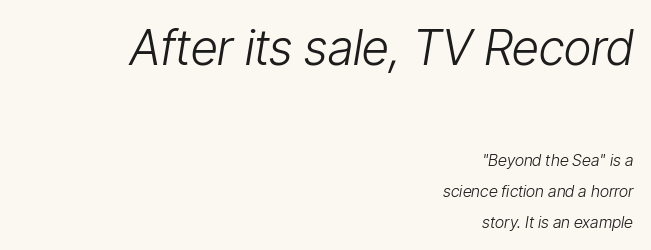
The image shows 48 px light, condensed type, italic (leaning right); set right-aligned, loose line spacing (1.94x), normal letter spacing, not underlined; the first (top) block is 3.0x larger; low stroke contrast and a medium x-height.
